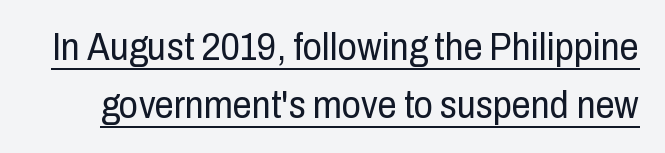
Q: Is the text bold? A: No.
Q: Is the text italic (slanted)? A: No, it is upright.
Q: Is the typeface a serif or a sans-serif typeface? A: Sans-serif.
Q: Is the text underlined? A: Yes.
Q: Is the spacing between letters normal or unusually wide? A: Normal.
Q: Is the spacing between lines tight, normal or loose? A: Normal.
Q: Width (condensed, normal, or wide)? A: Condensed.
Q: Stroke contrast? A: Low.
Q: x-height? A: Medium.
Q: Monospaced? A: No.
